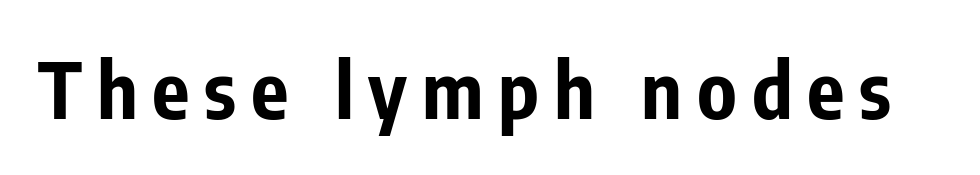
{"serif": "no", "italic": "no", "bold": "yes", "weight": "bold", "width": "condensed", "stroke_contrast": "low", "x_height": "medium", "monospaced": "no", "underline": "no", "glyph_px": 78}
